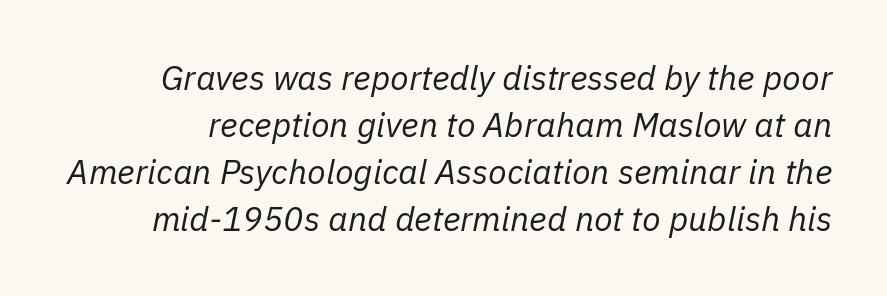
You could not count columns in this text — the font is proportionally spaced. What stands out about the letter spacing? Nothing — it is the standard amount. The typeface has the unassuming heft of standard copy or less. A normal amount of white space separates one row of letters from the next. Underlining? Definitely not there.
